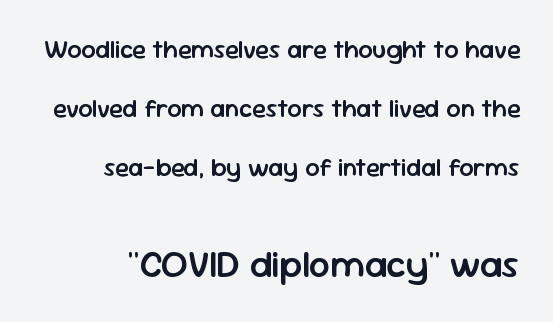
{"serif": "no", "italic": "no", "bold": "semi", "weight": "semibold", "width": "normal", "stroke_contrast": "low", "x_height": "medium", "monospaced": "no", "underline": "no", "line_spacing": "loose", "line_spacing_ratio": 2.37, "letter_spacing": "normal", "letter_spacing_em": 0.0, "larger_block": "second", "size_ratio": 1.48, "glyph_px": 37}
